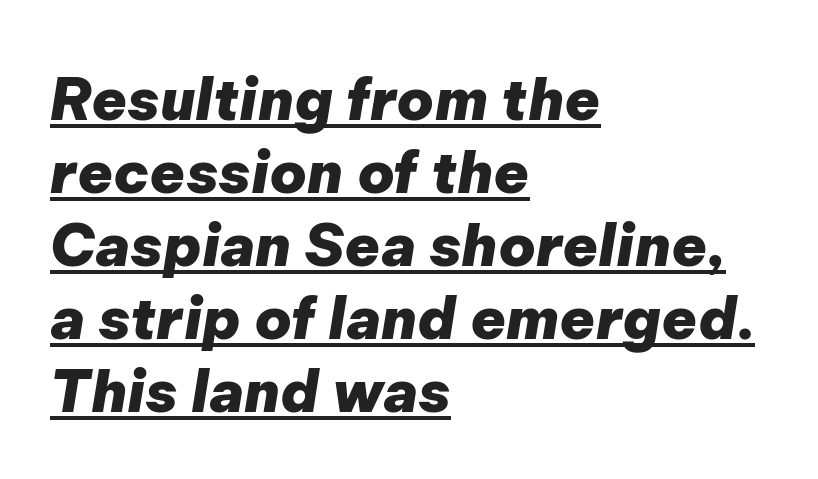
{"italic": "yes", "lean": "right", "slant_degrees": 9, "bold": "yes", "weight": "heavy", "width": "normal", "stroke_contrast": "low", "x_height": "medium", "monospaced": "no", "underline": "yes", "align": "left", "line_spacing": "normal", "line_spacing_ratio": 1.26, "letter_spacing": "normal", "letter_spacing_em": 0.0, "glyph_px": 58}
